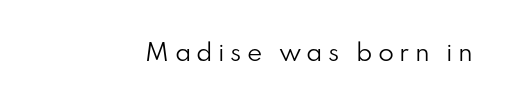
The foot of each line stays bare and open. Spacing between characters has been opened up far beyond the box default. Ink coverage per letter is moderate at most. You can tell it's not italic because the verticals are truly vertical.
